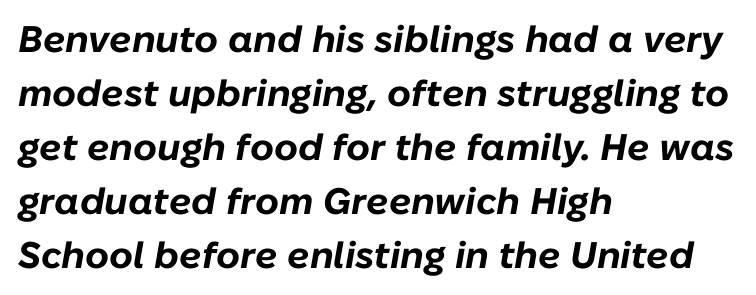
Regular leading. Type without underlining. A student would call this left alignment; a typographer would say flush left, rag right. Observe the lean: these are italic letterforms. The passage shown is typed in a proportional face where columns would drift.
